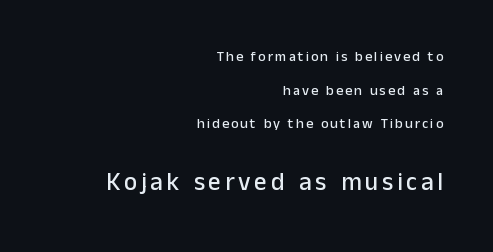
{"italic": "no", "underline": "no", "align": "right", "line_spacing": "loose", "line_spacing_ratio": 2.4, "larger_block": "second", "size_ratio": 1.79, "glyph_px": 25}
